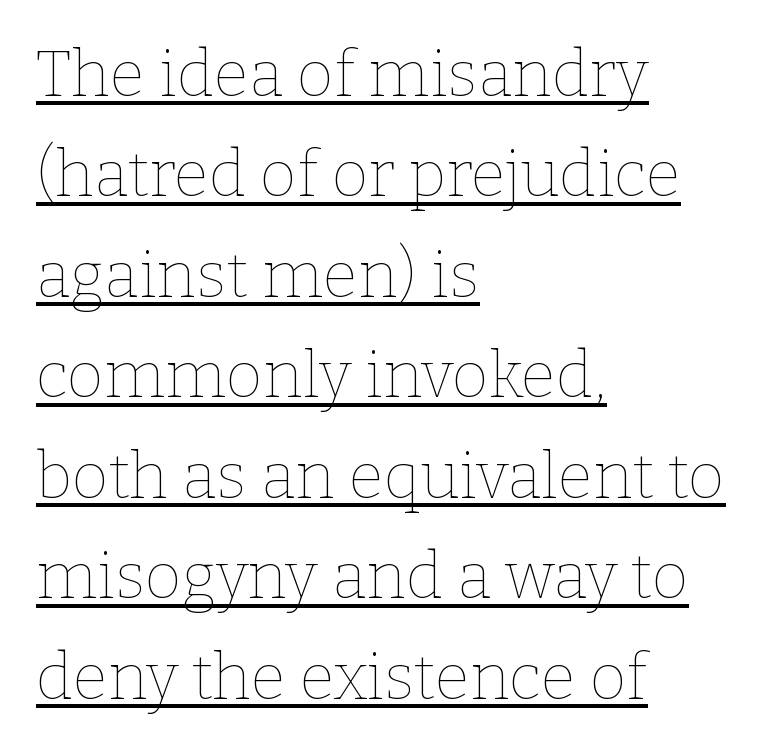
Compared with a centered layout, this one pins lines to the left instead. Reading down the column, the eye jumps a familiar distance to each next line. The typesetter has applied underlining to the passage shown. Designer's note — italics off, roman on.
